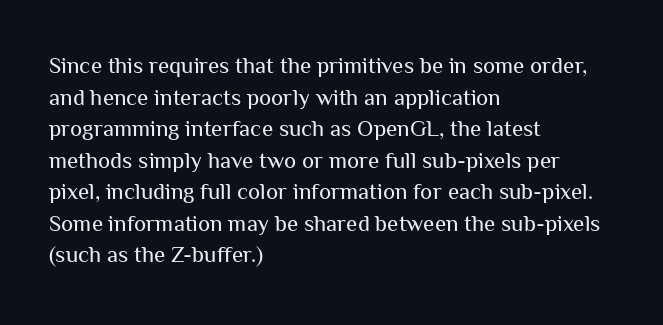
The image shows 23 px text type, upright; set left-aligned, normal line spacing (1.37x), normal letter spacing, not underlined.
